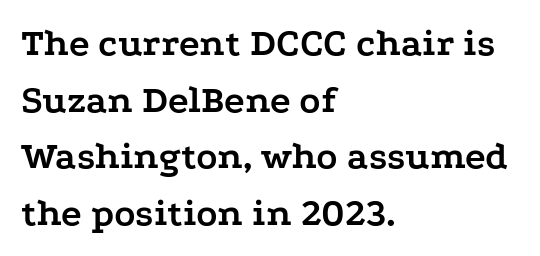
The image shows 39 px semibold, wide serif type, upright; set left-aligned, normal line spacing (1.45x), normal letter spacing, not underlined; low stroke contrast and a medium x-height.
